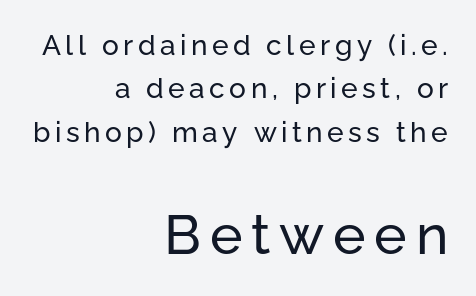
The image shows 55 px sans-serif type, upright; set right-aligned, normal line spacing (1.55x), not underlined; the second (bottom) block is 1.96x larger; low stroke contrast and a medium x-height.
